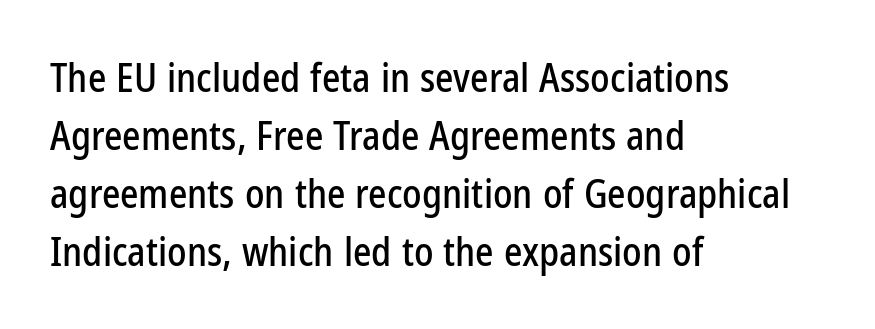
Honestly, there is no underline to notice here at all. Character widths vary here, with narrow letters taking less room than wide ones. The line-height multiplier appears to be the usual default. Examine the stroke ends and you'll find no serifs. Rendered with straight, roman letterforms. The gaps between neighbouring characters are ordinary and unremarkable.
